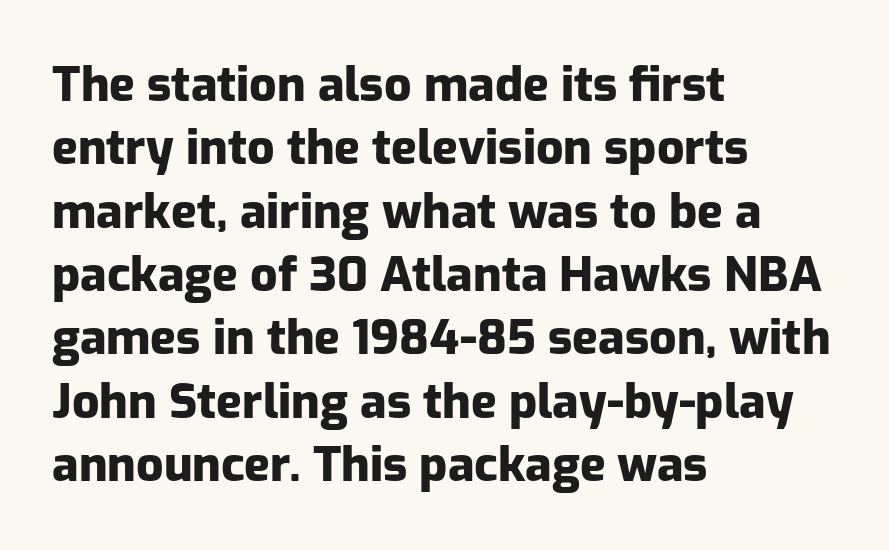
Between one letter and the next there's only the usual sliver of space. The ragged edge is on the right, which tells us the setting is flush left. Is this a fixed-width face? No — the glyphs have proportional, varying widths. Baseline-to-baseline distance is the conventional proportion of letter height. Honestly, there is no underline to notice here at all. Heft: maximum for text — a bold.
